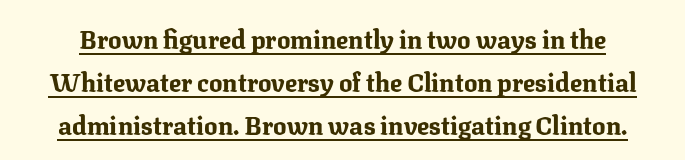
Q: Is the text bold? A: Yes.
Q: Is the text italic (slanted)? A: No, it is upright.
Q: Is the text underlined? A: Yes.
Q: Is the spacing between letters normal or unusually wide? A: Normal.
